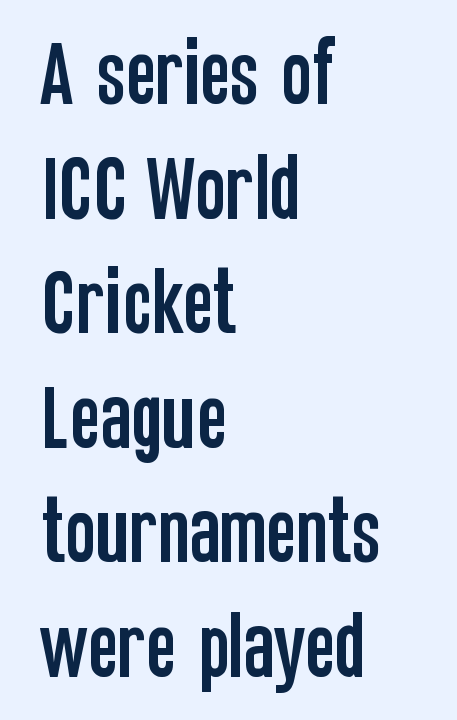
The tracking reads as untouched default to a designer's eye. All the whitespace from short lines collects on the right. Nope, no serifs anywhere on these letters. A normal amount of white space separates one row of letters from the next. Underline: absent.
